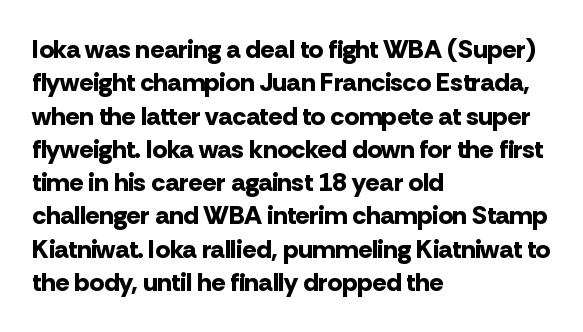
{"italic": "no", "bold": "yes", "underline": "no", "align": "left", "line_spacing": "normal", "line_spacing_ratio": 1.28, "letter_spacing": "normal", "letter_spacing_em": 0.0, "glyph_px": 26}
